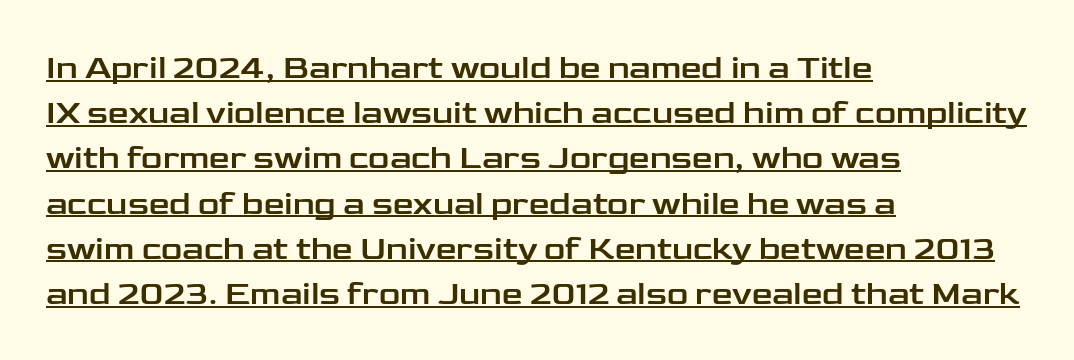
Q: Is the text italic (slanted)? A: No, it is upright.
Q: Is the typeface a serif or a sans-serif typeface? A: Sans-serif.
Q: Is the text underlined? A: Yes.
Q: How is the paragraph aligned? A: Left-aligned.
Q: Is the spacing between letters normal or unusually wide? A: Normal.
Q: Is the spacing between lines tight, normal or loose? A: Normal.
Q: Width (condensed, normal, or wide)? A: Wide.
Q: Stroke contrast? A: Low.
Q: x-height? A: Medium.
Q: Monospaced? A: No.
